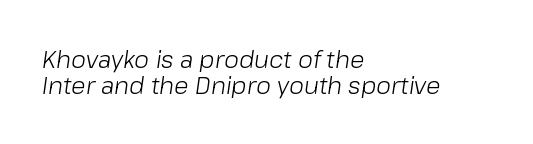
{"italic": "yes", "lean": "right", "slant_degrees": 8, "bold": "no", "underline": "no", "align": "left", "line_spacing": "tight", "line_spacing_ratio": 1.1, "letter_spacing": "normal", "letter_spacing_em": 0.0, "glyph_px": 24}
